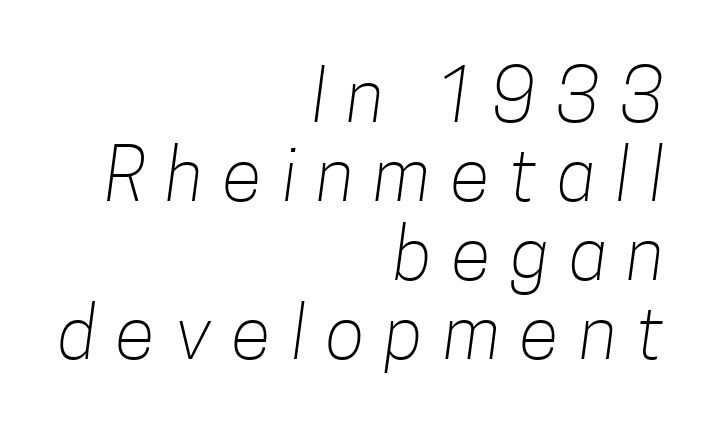
{"serif": "no", "bold": "no", "weight": "light", "width": "condensed", "stroke_contrast": "low", "x_height": "medium", "monospaced": "no", "underline": "no", "align": "right", "line_spacing": "tight", "line_spacing_ratio": 1.08, "letter_spacing": "wide", "letter_spacing_em": 0.28, "glyph_px": 73}
